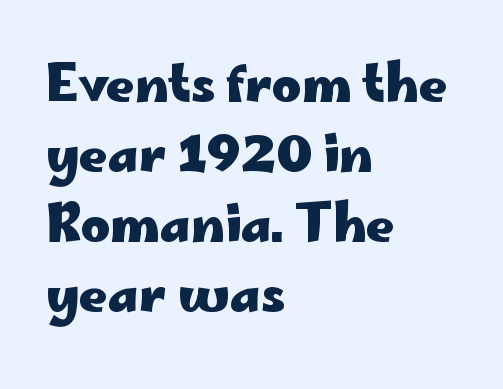
Q: Is the text bold? A: Yes.
Q: Is the text italic (slanted)? A: No, it is upright.
Q: Is the typeface a serif or a sans-serif typeface? A: Sans-serif.
Q: Is the text underlined? A: No.
Q: How is the paragraph aligned? A: Left-aligned.
Q: Is the spacing between letters normal or unusually wide? A: Normal.
Q: Is the spacing between lines tight, normal or loose? A: Normal.
Q: Width (condensed, normal, or wide)? A: Wide.
Q: Stroke contrast? A: Low.
Q: x-height? A: Small.
Q: Monospaced? A: No.
